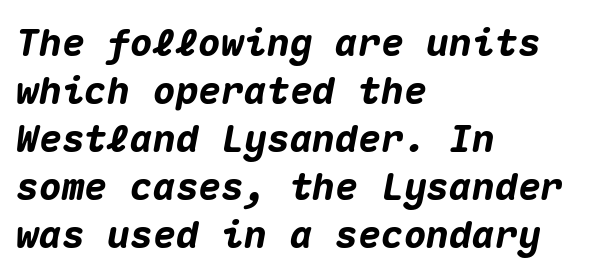
{"italic": "yes", "lean": "right", "slant_degrees": 10, "bold": "yes", "weight": "heavy", "width": "normal", "stroke_contrast": "medium", "x_height": "medium", "monospaced": "yes", "underline": "no", "align": "left", "line_spacing": "normal", "line_spacing_ratio": 1.26, "letter_spacing": "normal", "letter_spacing_em": 0.0, "glyph_px": 38}
